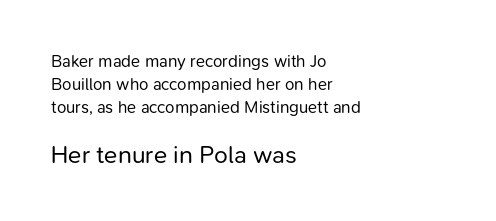
{"italic": "no", "bold": "no", "underline": "no", "align": "left", "line_spacing": "normal", "line_spacing_ratio": 1.35, "letter_spacing": "normal", "letter_spacing_em": 0.0, "larger_block": "second", "size_ratio": 1.47, "glyph_px": 25}
